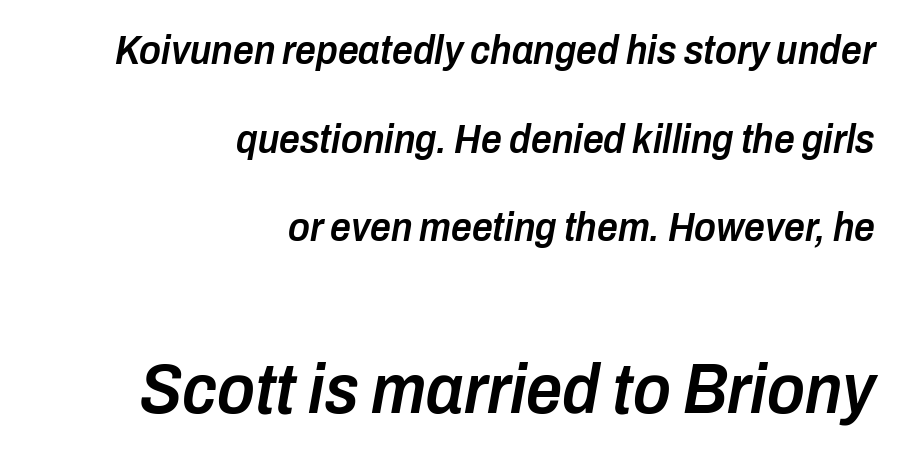
The image shows 71 px semibold, condensed type, italic (leaning right); set right-aligned, loose line spacing (2.16x), normal letter spacing, not underlined; the second (bottom) block is 1.73x larger; low stroke contrast and a medium x-height.
